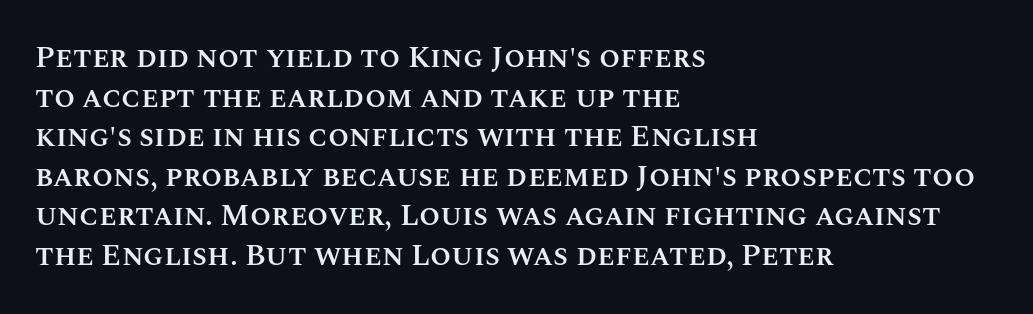
The image shows 30 px semibold type, upright; set left-aligned, normal line spacing (1.32x), normal letter spacing, not underlined; medium stroke contrast and a large x-height.
